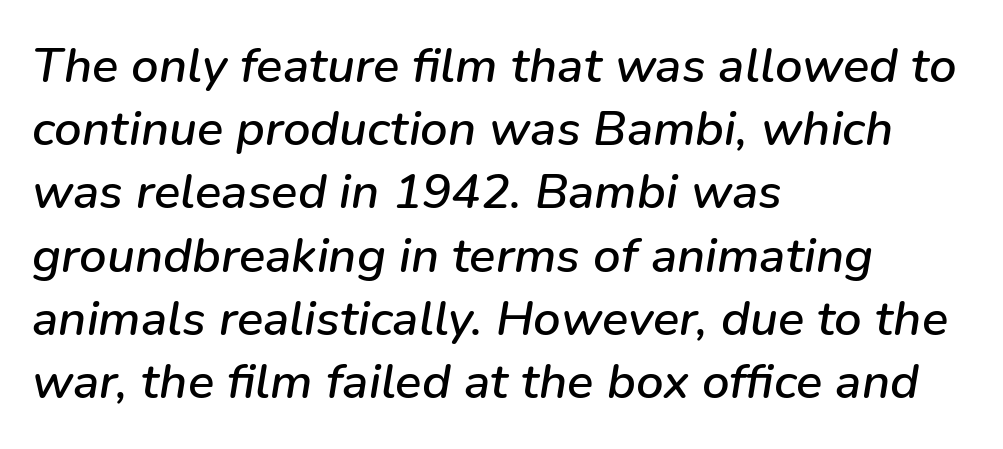
The image shows 49 px text type, italic (leaning right); set left-aligned, normal line spacing (1.29x), normal letter spacing, not underlined; low stroke contrast and a medium x-height.
